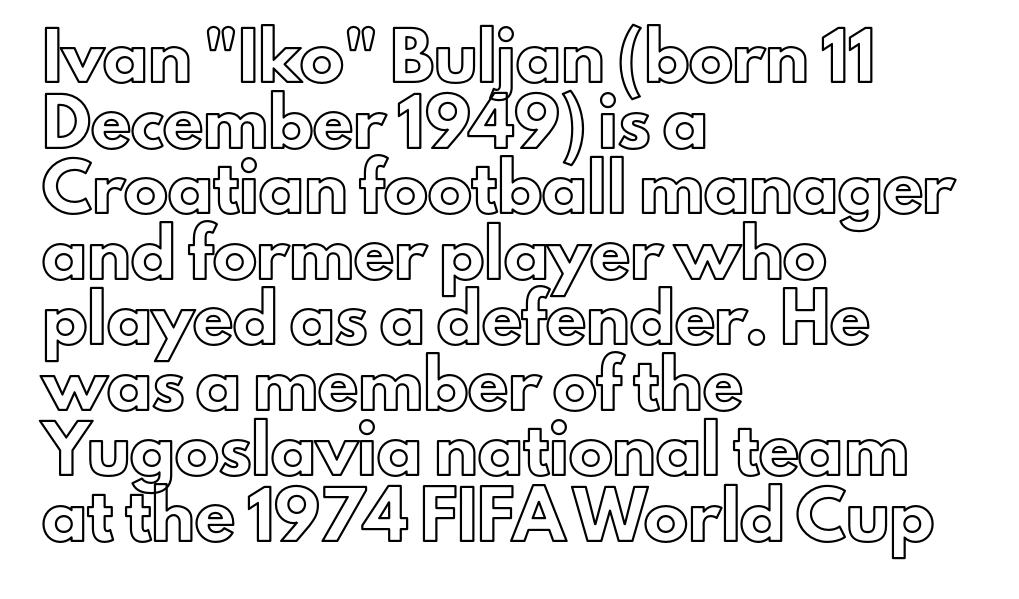
The image shows 44 px text type, upright; set left-aligned, normal line spacing (1.49x), normal letter spacing, not underlined; a small x-height.
